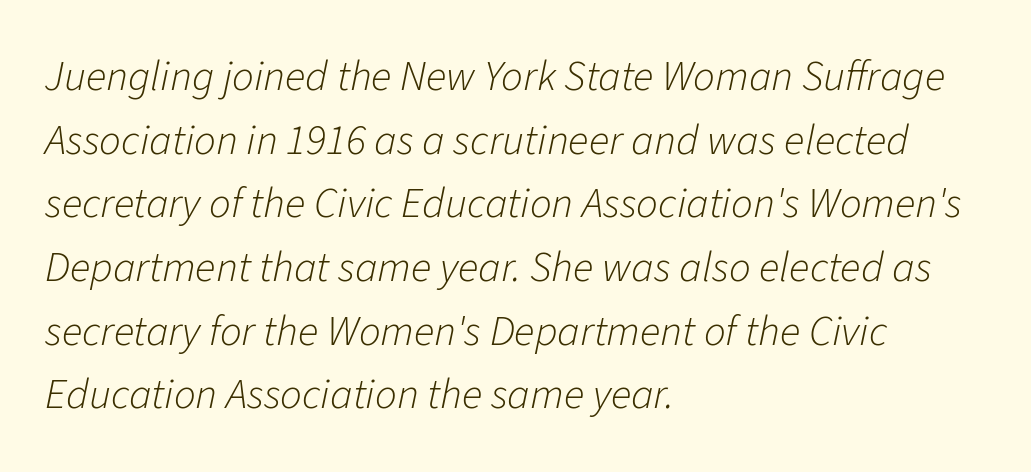
Q: Is the text bold? A: No.
Q: Is the text italic (slanted)? A: Yes, it leans right by about 11 degrees.
Q: Is the text underlined? A: No.
Q: How is the paragraph aligned? A: Left-aligned.
Q: Is the spacing between letters normal or unusually wide? A: Normal.
Q: Is the spacing between lines tight, normal or loose? A: Normal.
Q: Width (condensed, normal, or wide)? A: Normal.
Q: Stroke contrast? A: Low.
Q: x-height? A: Medium.
Q: Monospaced? A: No.
